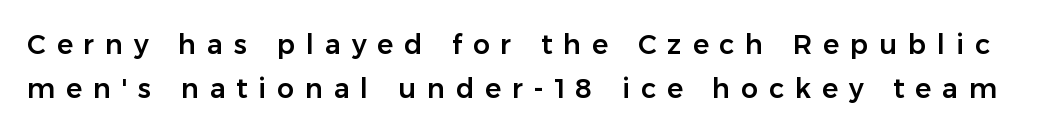
Successive baselines arrive at the customary interval. Every stem runs plumb, perpendicular to the baseline. What stands out about the letter spacing? Its width — letters are far apart. A bare baseline throughout the passage.
